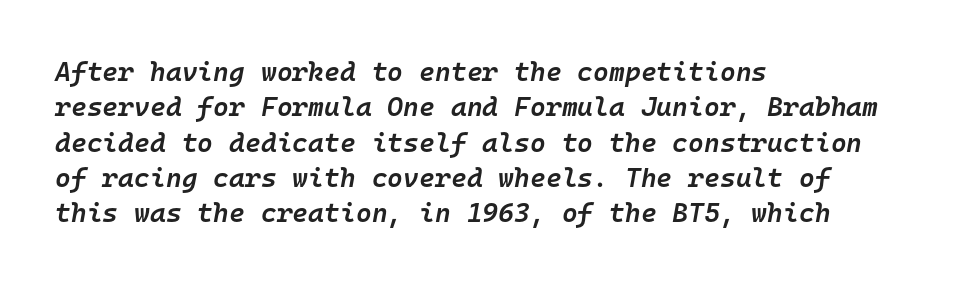
Observe the lean: these are italic letterforms. Notice how the passage keeps a crisp vertical edge on the left only. The string is rendered with underlining switched off. Is the type bold? Partly — it's a semibold, heavier than regular but not fully bold.
